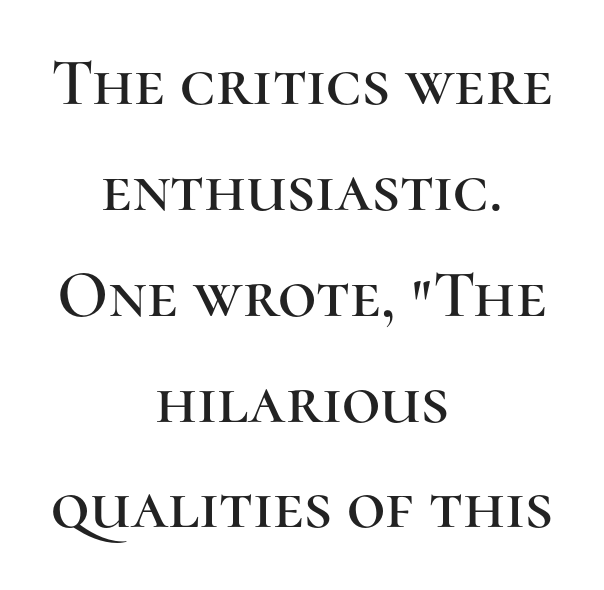
The image shows 67 px serif type, upright; set centered, normal line spacing (1.58x), normal letter spacing, not underlined; high stroke contrast and a medium x-height.
